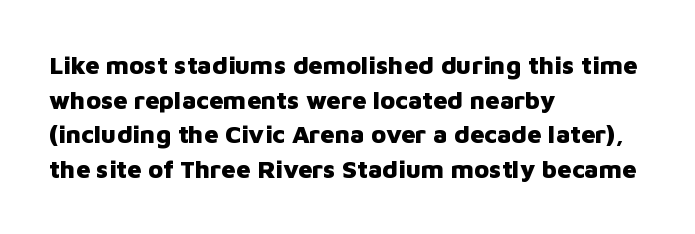
The image shows 25 px bold type, upright; set left-aligned, normal line spacing (1.39x), normal letter spacing, not underlined.
